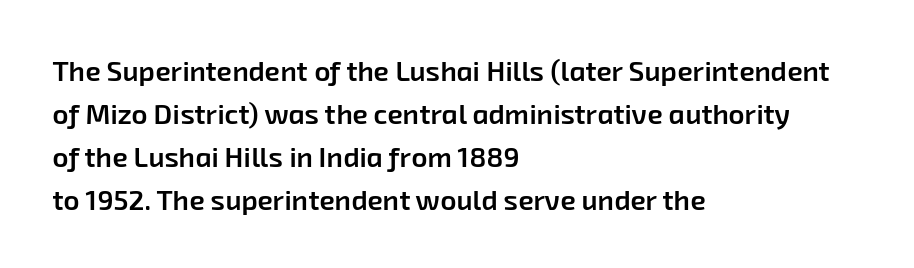
Q: Is the text bold? A: Semi-bold.
Q: Is the typeface a serif or a sans-serif typeface? A: Sans-serif.
Q: Is the text underlined? A: No.
Q: How is the paragraph aligned? A: Left-aligned.
Q: Is the spacing between letters normal or unusually wide? A: Normal.
Q: Is the spacing between lines tight, normal or loose? A: Normal.
Q: Width (condensed, normal, or wide)? A: Normal.
Q: Stroke contrast? A: Low.
Q: x-height? A: Medium.
Q: Monospaced? A: No.
